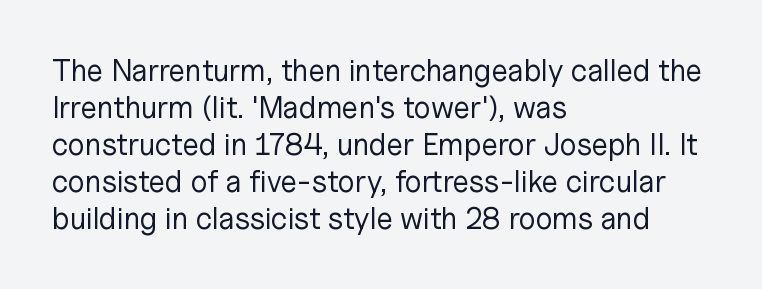
Q: Is the text bold? A: No.
Q: Is the text italic (slanted)? A: No, it is upright.
Q: Is the typeface a serif or a sans-serif typeface? A: Sans-serif.
Q: Is the text underlined? A: No.
Q: How is the paragraph aligned? A: Left-aligned.
Q: Is the spacing between letters normal or unusually wide? A: Normal.
Q: Width (condensed, normal, or wide)? A: Normal.
Q: Stroke contrast? A: Low.
Q: x-height? A: Medium.
Q: Monospaced? A: No.
